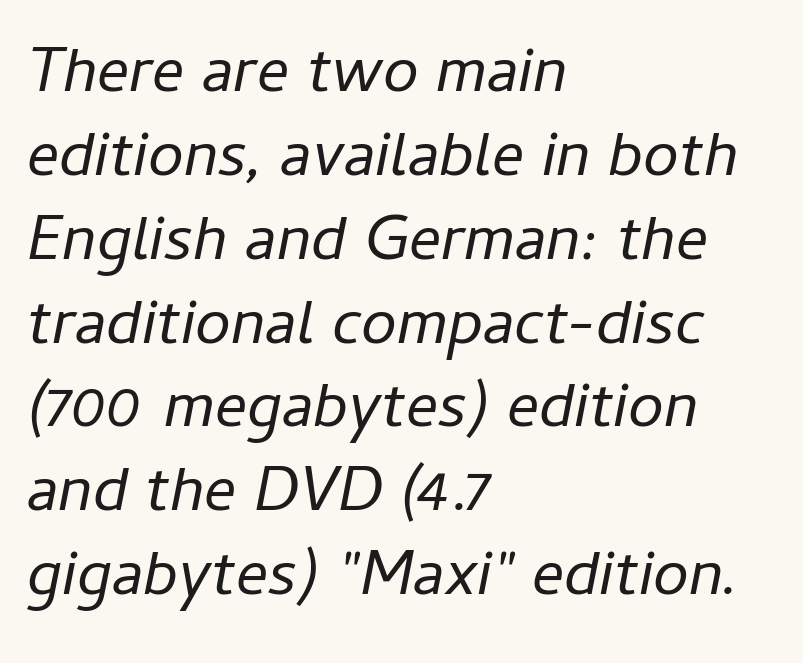
The image shows 64 px regular-weight type, italic (leaning right); set left-aligned, normal line spacing (1.31x), normal letter spacing, not underlined; low stroke contrast and a medium x-height.
